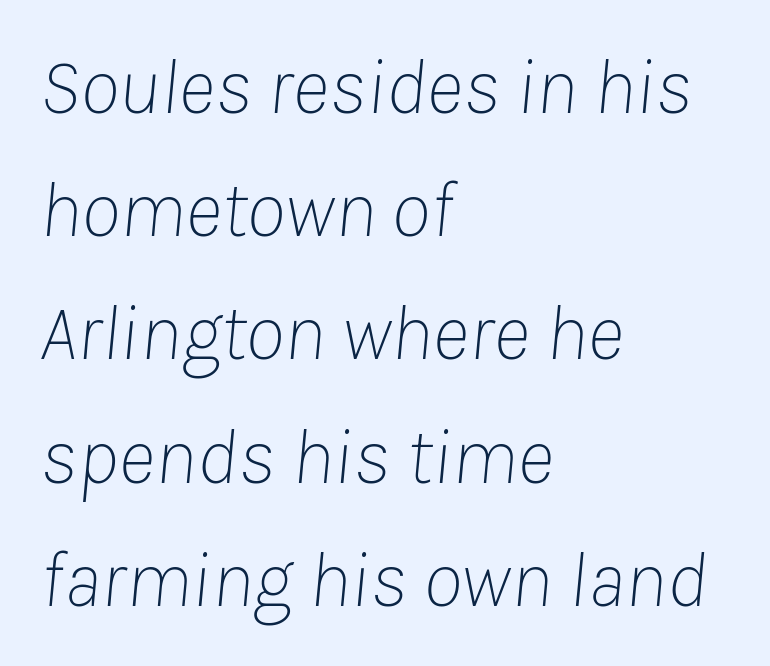
{"italic": "yes", "lean": "right", "slant_degrees": 8, "bold": "no", "weight": "thin", "width": "normal", "stroke_contrast": "low", "x_height": "medium", "monospaced": "no", "underline": "no", "align": "left", "line_spacing": "normal", "line_spacing_ratio": 1.54, "letter_spacing": "normal", "letter_spacing_em": 0.0, "glyph_px": 80}
